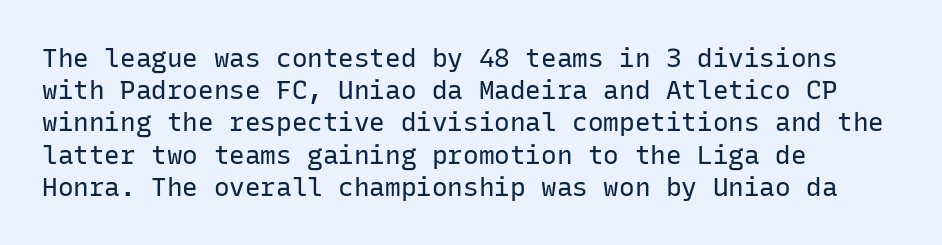
No letter is thick-stroked: the sample isn't bold. The lettering stays uniformly vertical, giving the passage a roman look. This sample uses plain, unmodified letter spacing. These lines stack with their left ends in a neat column. The gap between lines stays unmarked.
